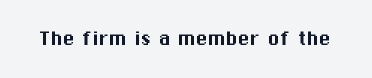
The image shows 24 px text type, upright; set normal letter spacing, not underlined.
